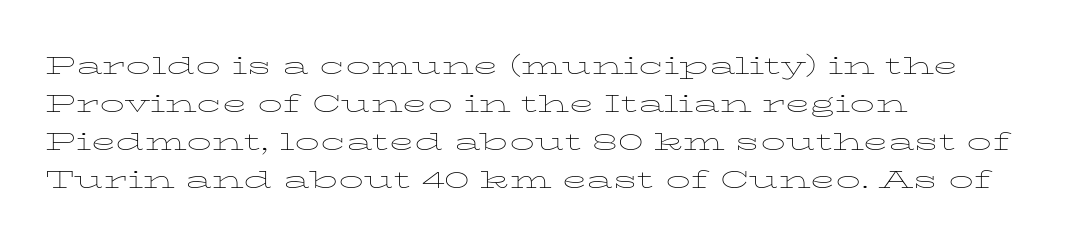
The image shows 25 px text type, upright; set left-aligned, normal line spacing (1.52x), normal letter spacing, not underlined.
